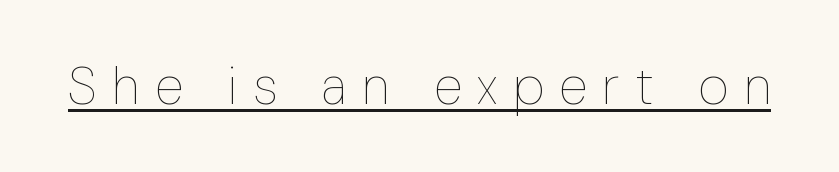
Each word looks stretched out because of the extra space between its letters. This reads as an unemphasized weight, regular at the heaviest. The rendering uses natural spacing where letterforms have individual widths. Underlined type. The lettering holds an erect, upright posture throughout.
